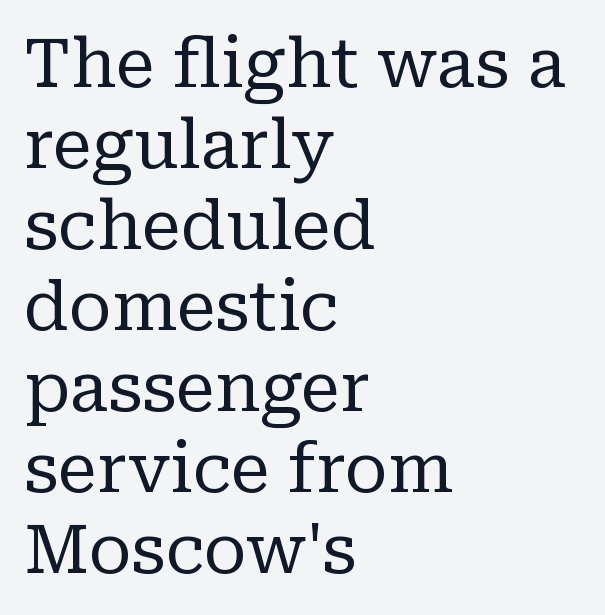
The image shows 67 px regular-weight serif type, upright; set left-aligned, line spacing 1.21x, normal letter spacing, not underlined; low stroke contrast and a medium x-height.
